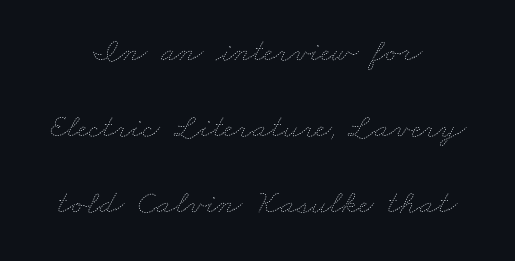
Q: Is the text bold? A: No.
Q: Is the text underlined? A: No.
Q: How is the paragraph aligned? A: Centered.
Q: Is the spacing between letters normal or unusually wide? A: Normal.
Q: Is the spacing between lines tight, normal or loose? A: Loose.
Q: Width (condensed, normal, or wide)? A: Wide.
Q: Stroke contrast? A: Low.
Q: x-height? A: Small.
Q: Monospaced? A: No.
